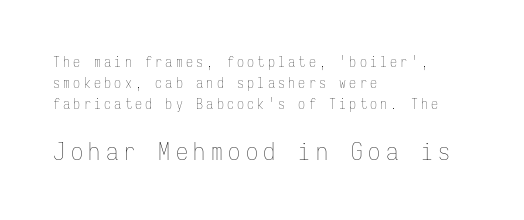
The image shows 24 px text type, upright; set left-aligned, normal line spacing (1.51x), unusually wide letter spacing (+0.23 em), not underlined; the second (bottom) block is 1.71x larger.
